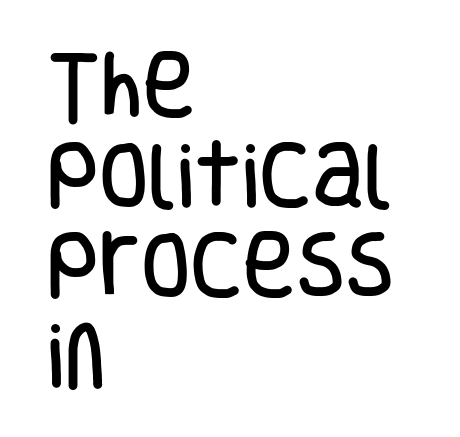
The image shows 72 px condensed sans-serif type, upright; set left-aligned, normal line spacing (1.25x), normal letter spacing, not underlined; low stroke contrast and a large x-height.
